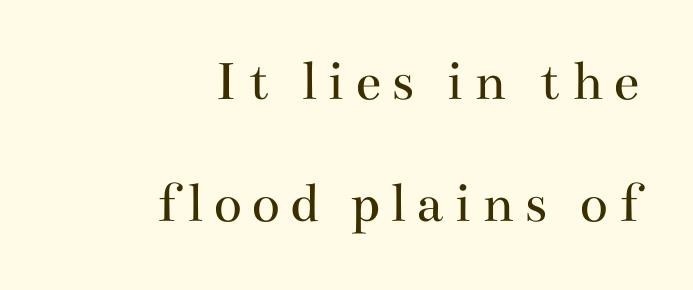
{"serif": "yes", "italic": "no", "bold": "no", "weight": "regular", "width": "wide", "stroke_contrast": "medium", "x_height": "small", "monospaced": "no", "underline": "no", "align": "right", "line_spacing": "loose", "line_spacing_ratio": 2.06, "glyph_px": 59}
